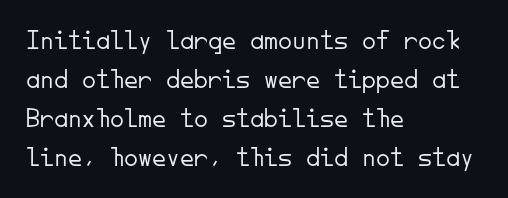
The image shows 28 px light sans-serif type, upright, monospaced; set left-aligned, normal line spacing (1.39x), normal letter spacing, not underlined; low stroke contrast and a small x-height.
